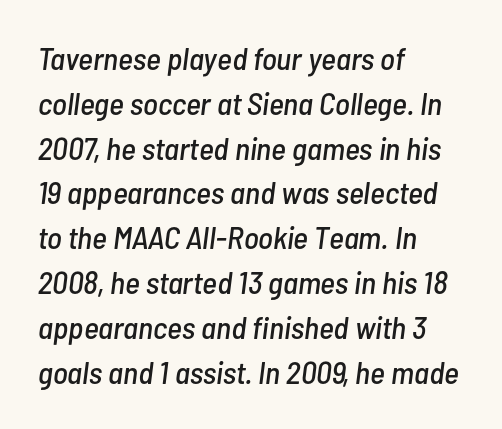
The image shows 32 px condensed type, italic (leaning right); set left-aligned, normal line spacing (1.4x), normal letter spacing, not underlined; low stroke contrast and a medium x-height.
